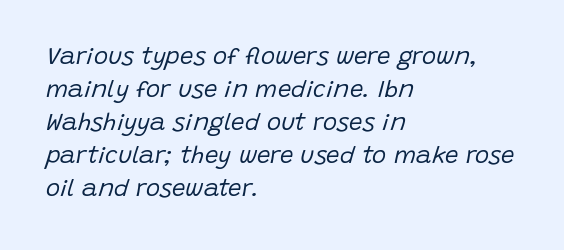
{"italic": "yes", "lean": "right", "slant_degrees": 15, "bold": "no", "underline": "no", "align": "left", "line_spacing": "normal", "line_spacing_ratio": 1.38, "letter_spacing": "normal", "letter_spacing_em": 0.0, "glyph_px": 24}
